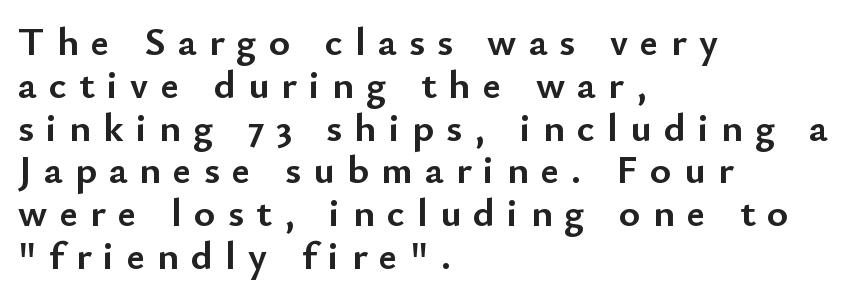
The image shows 40 px semibold sans-serif type, upright; set left-aligned, tight line spacing (1.07x), unusually wide letter spacing (+0.31 em), not underlined; low stroke contrast and a small x-height.
